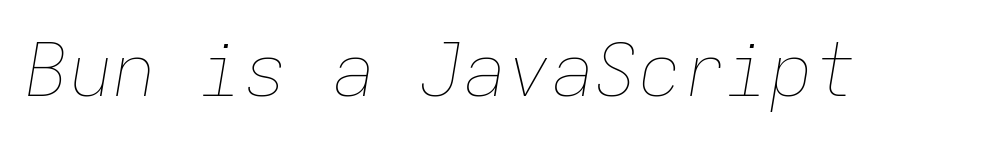
No extra ink here — the face is not bold. Looks like terminal output: every glyph gets an equal slot. Tall strokes in this sample are angled rather than plumb. Each row of text sits above clean, open space.
